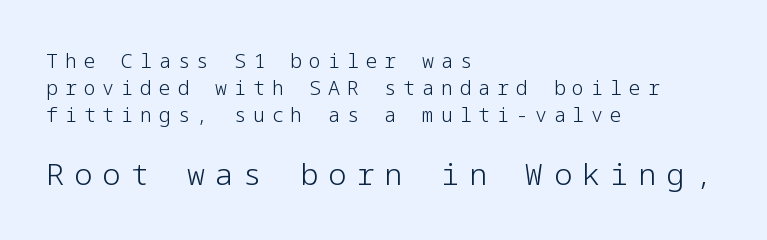
Q: Is the text bold? A: No.
Q: Is the text italic (slanted)? A: No, it is upright.
Q: Is the typeface a serif or a sans-serif typeface? A: Sans-serif.
Q: Is the text underlined? A: No.
Q: How is the paragraph aligned? A: Left-aligned.
Q: Is the spacing between letters normal or unusually wide? A: Unusually wide.
Q: Is the spacing between lines tight, normal or loose? A: Normal.
Q: Which block of text is set in a larger size, the first (top) or the second (bottom)? A: The second (bottom) one.
Q: Width (condensed, normal, or wide)? A: Normal.
Q: Stroke contrast? A: Low.
Q: x-height? A: Medium.
